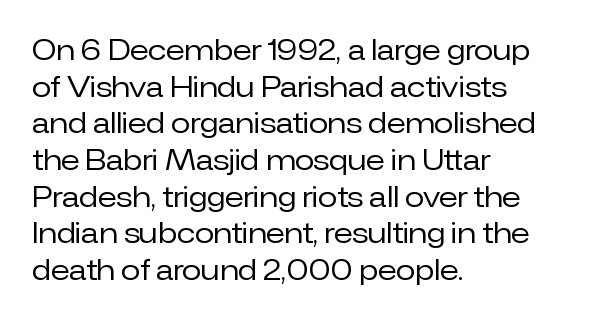
Q: Is the text bold? A: No.
Q: Is the text italic (slanted)? A: No, it is upright.
Q: Is the typeface a serif or a sans-serif typeface? A: Sans-serif.
Q: Is the text underlined? A: No.
Q: How is the paragraph aligned? A: Left-aligned.
Q: Is the spacing between letters normal or unusually wide? A: Normal.
Q: Is the spacing between lines tight, normal or loose? A: Normal.
Q: Width (condensed, normal, or wide)? A: Normal.
Q: Stroke contrast? A: Low.
Q: x-height? A: Medium.
Q: Monospaced? A: No.
